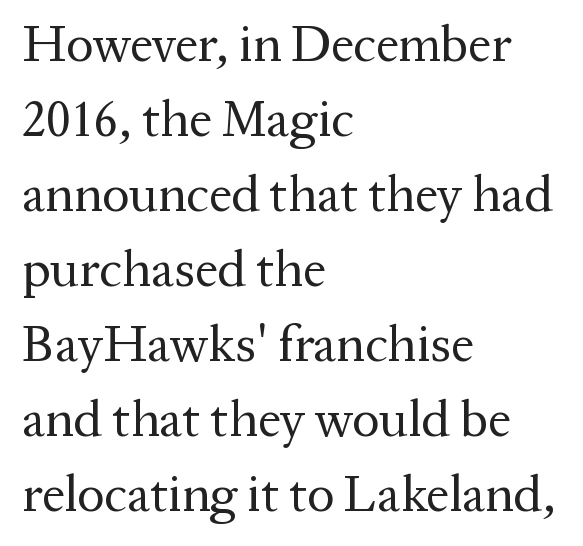
Layout note: lines flush left. These lines were composed using upright roman letters. Each new line begins a customary step beneath the previous one. The glyphs are unaccompanied by any horizontal stroke below them. A quiet, ordinary-to-light weight characterises the typeface. Each letter's strokes conclude with small projecting serifs.
